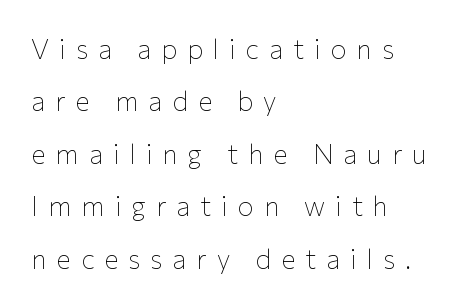
Q: Is the text bold? A: No.
Q: Is the text italic (slanted)? A: No, it is upright.
Q: Is the text underlined? A: No.
Q: How is the paragraph aligned? A: Left-aligned.
Q: Is the spacing between letters normal or unusually wide? A: Unusually wide.
Q: Is the spacing between lines tight, normal or loose? A: Loose.
